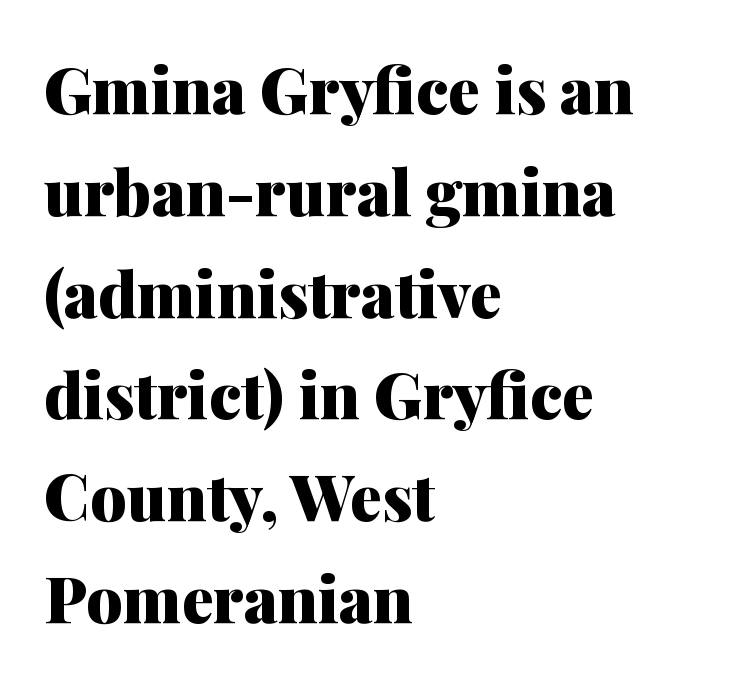
Q: Is the text bold? A: Yes.
Q: Is the text italic (slanted)? A: No, it is upright.
Q: Is the typeface a serif or a sans-serif typeface? A: Serif.
Q: Is the text underlined? A: No.
Q: How is the paragraph aligned? A: Left-aligned.
Q: Is the spacing between letters normal or unusually wide? A: Normal.
Q: Is the spacing between lines tight, normal or loose? A: Normal.
Q: Width (condensed, normal, or wide)? A: Normal.
Q: Stroke contrast? A: Medium.
Q: x-height? A: Medium.
Q: Monospaced? A: No.
